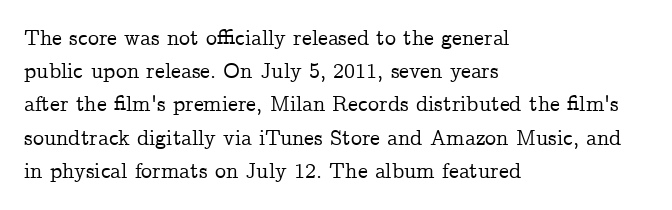
Q: Is the text italic (slanted)? A: No, it is upright.
Q: Is the text underlined? A: No.
Q: How is the paragraph aligned? A: Left-aligned.
Q: Is the spacing between letters normal or unusually wide? A: Normal.
Q: Is the spacing between lines tight, normal or loose? A: Normal.
